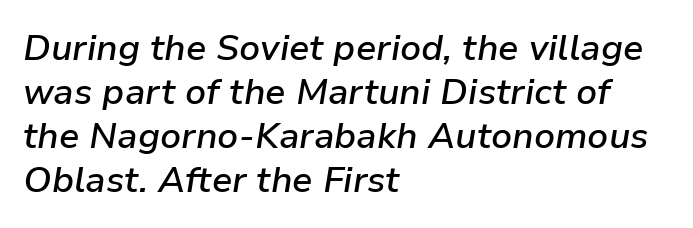
Summary of weight: moderately heavy, a semibold. Nobody touched the tracking dial on this one. The text block is weighted toward the left margin, trailing off unevenly rightward. The face used here is proportionally spaced, like ordinary book or web type.
